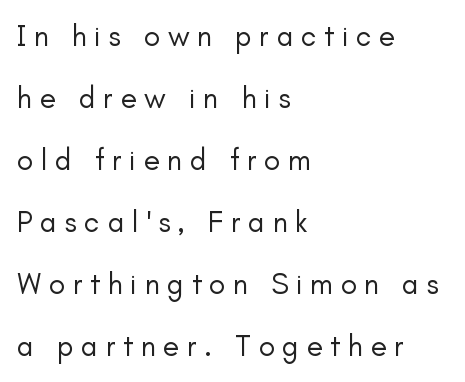
One glance says open: line gaps are wider than usual. These lines have a slow, spaced-out rhythm from letter to letter. This sample uses an upright cut, with every glyph sitting square on the baseline. Is the type heavy? It reads as light-to-regular instead. The compositor pushed each line to the left boundary.
